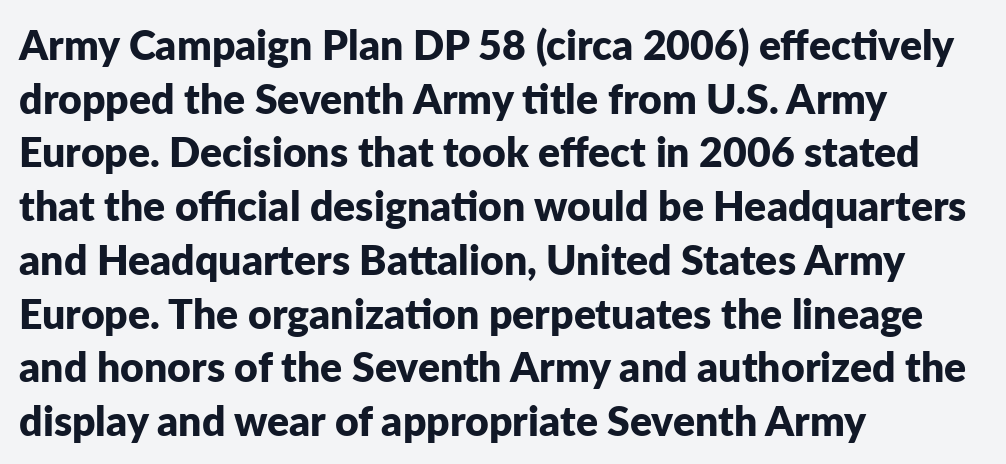
Q: Is the text bold? A: Yes.
Q: Is the text italic (slanted)? A: No, it is upright.
Q: Is the typeface a serif or a sans-serif typeface? A: Sans-serif.
Q: Is the text underlined? A: No.
Q: How is the paragraph aligned? A: Left-aligned.
Q: Is the spacing between letters normal or unusually wide? A: Normal.
Q: Is the spacing between lines tight, normal or loose? A: Normal.
Q: Width (condensed, normal, or wide)? A: Normal.
Q: Stroke contrast? A: Low.
Q: x-height? A: Medium.
Q: Monospaced? A: No.
